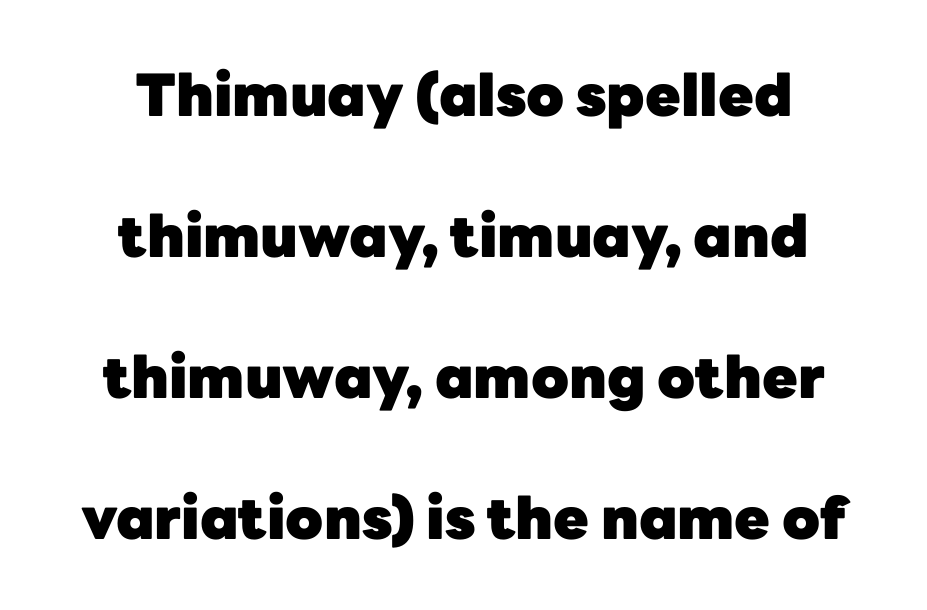
Q: Is the text bold? A: Yes.
Q: Is the text italic (slanted)? A: No, it is upright.
Q: Is the typeface a serif or a sans-serif typeface? A: Sans-serif.
Q: Is the text underlined? A: No.
Q: How is the paragraph aligned? A: Centered.
Q: Is the spacing between letters normal or unusually wide? A: Normal.
Q: Is the spacing between lines tight, normal or loose? A: Loose.
Q: Width (condensed, normal, or wide)? A: Normal.
Q: Stroke contrast? A: Low.
Q: x-height? A: Medium.
Q: Monospaced? A: No.
